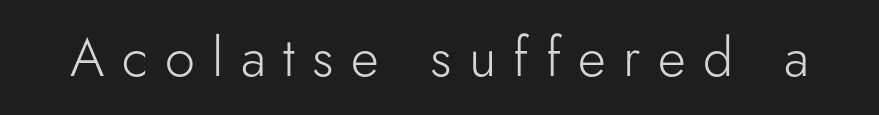
The rendering uses natural spacing where letterforms have individual widths. The lettering holds an erect, upright posture throughout. Regarding serifs, this sample does without them. No word sits above an underline. Compared with a typical body face, this is equally light or lighter still. Substantial extra tracking has been applied to these lines.
